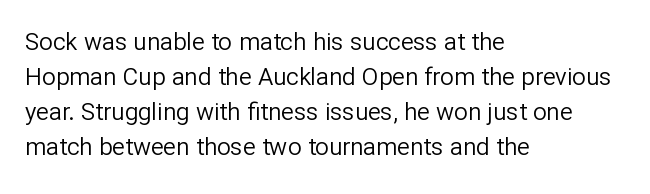
Q: Is the text bold? A: No.
Q: Is the text italic (slanted)? A: No, it is upright.
Q: Is the text underlined? A: No.
Q: How is the paragraph aligned? A: Left-aligned.
Q: Is the spacing between letters normal or unusually wide? A: Normal.
Q: Is the spacing between lines tight, normal or loose? A: Normal.
